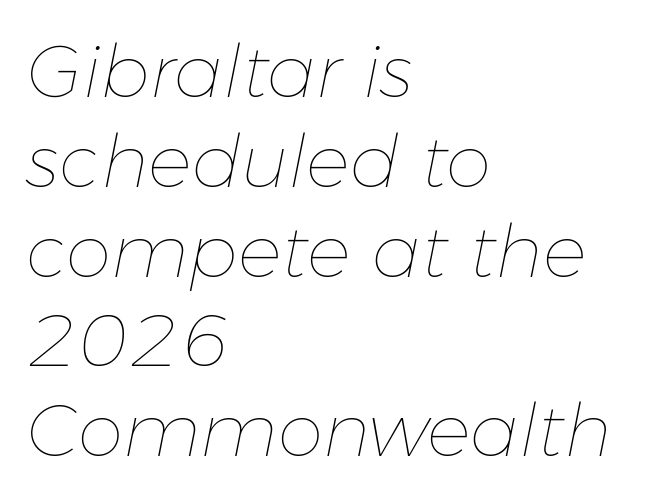
The image shows 73 px thin type, italic (leaning right); set left-aligned, line spacing 1.23x, normal letter spacing, not underlined; low stroke contrast and a medium x-height.
